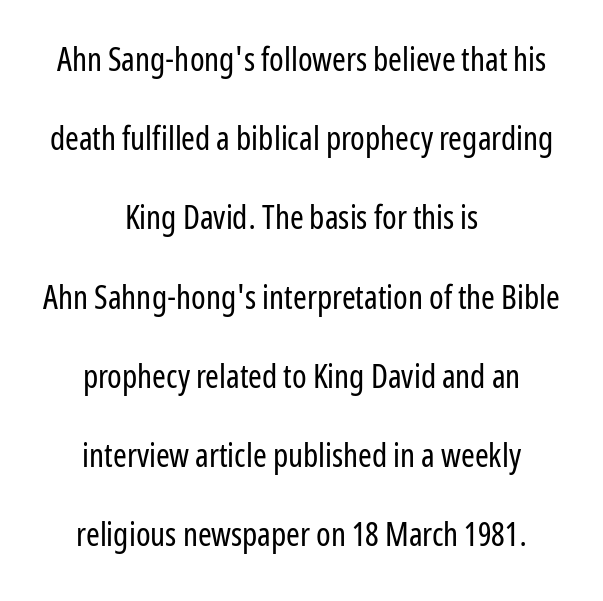
{"serif": "no", "italic": "no", "bold": "no", "weight": "regular", "width": "condensed", "stroke_contrast": "low", "x_height": "medium", "monospaced": "no", "underline": "no", "align": "center", "line_spacing": "loose", "line_spacing_ratio": 2.4, "letter_spacing": "normal", "letter_spacing_em": 0.0, "glyph_px": 33}
